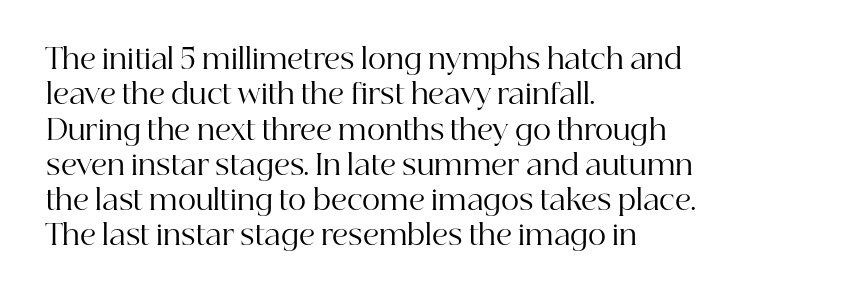
The image shows 28 px regular-weight serif type, upright; set left-aligned, normal line spacing (1.26x), normal letter spacing, not underlined; high stroke contrast and a medium x-height.
